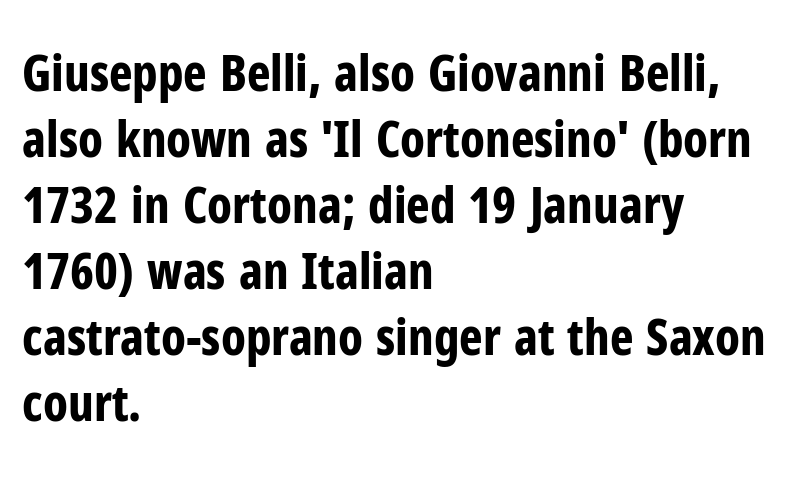
These lines stack with their left ends in a neat column. Does the weight exceed regular? Yes, all the way to bold. Note: no serifs on the glyphs. Decoration check: the copy has no underline. The letterforms sit shoulder to shoulder at normal distance. How would I describe the line gaps? Plain and ordinary.
